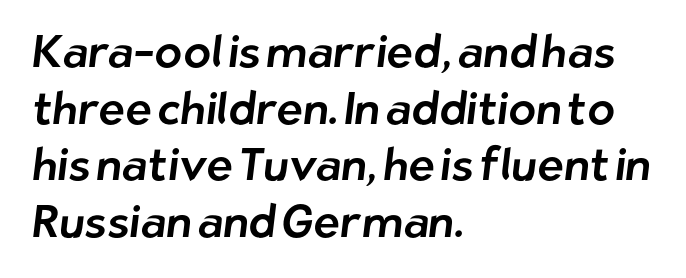
Q: Is the typeface a serif or a sans-serif typeface? A: Sans-serif.
Q: Is the text underlined? A: No.
Q: How is the paragraph aligned? A: Left-aligned.
Q: Is the spacing between letters normal or unusually wide? A: Normal.
Q: Is the spacing between lines tight, normal or loose? A: Normal.
Q: Width (condensed, normal, or wide)? A: Normal.
Q: Stroke contrast? A: Low.
Q: x-height? A: Medium.
Q: Monospaced? A: No.
